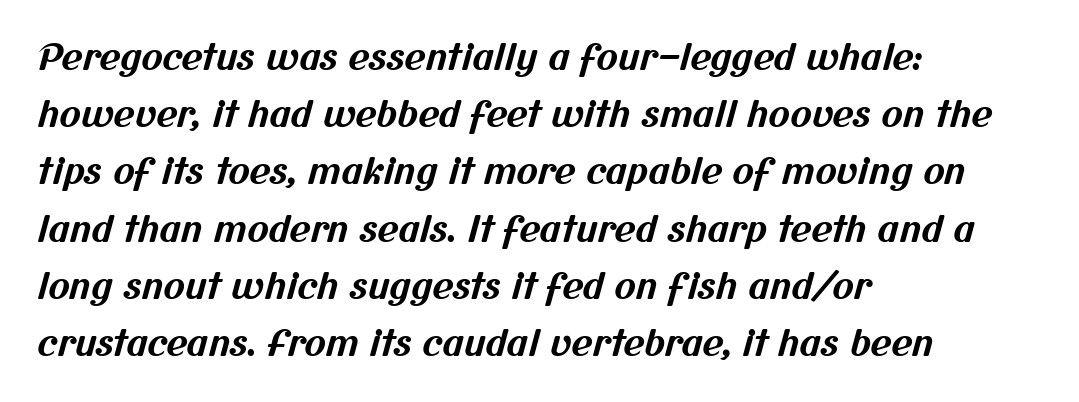
Q: Is the text bold? A: Yes.
Q: Is the typeface a serif or a sans-serif typeface? A: Sans-serif.
Q: Is the text underlined? A: No.
Q: How is the paragraph aligned? A: Left-aligned.
Q: Is the spacing between letters normal or unusually wide? A: Normal.
Q: Is the spacing between lines tight, normal or loose? A: Normal.
Q: Width (condensed, normal, or wide)? A: Normal.
Q: Stroke contrast? A: Medium.
Q: x-height? A: Medium.
Q: Monospaced? A: No.
